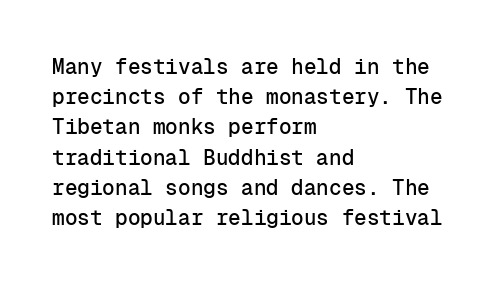
The lines sit at an ordinary, default distance from one another. In terms of posture, this sample is upright. What stands out about the letter spacing? Nothing — it is the standard amount. Leftover space on each line is placed entirely after the last word. Check the space under the baseline: it is left empty.
